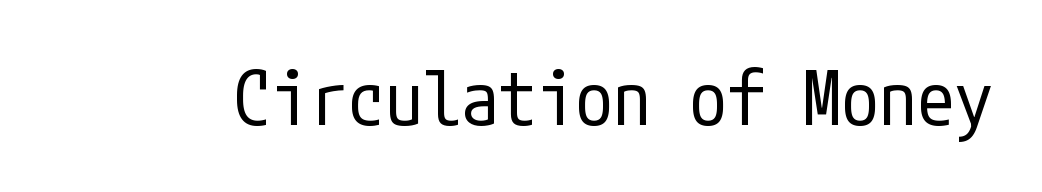
Q: Is the text bold? A: No.
Q: Is the text italic (slanted)? A: No, it is upright.
Q: Is the typeface a serif or a sans-serif typeface? A: Sans-serif.
Q: Is the text underlined? A: No.
Q: Is the spacing between letters normal or unusually wide? A: Normal.
Q: Width (condensed, normal, or wide)? A: Condensed.
Q: Stroke contrast? A: Low.
Q: x-height? A: Medium.
